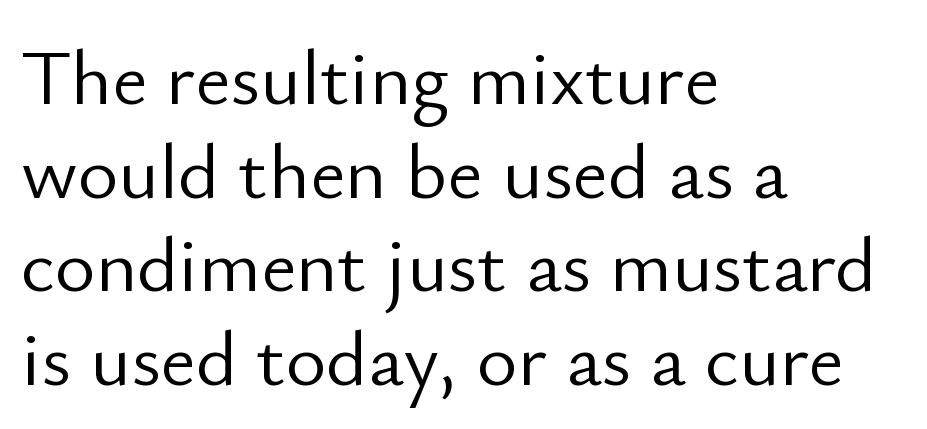
A typesetter would mark this as roman, not italic. Notice how the passage keeps a crisp vertical edge on the left only. The strip under each line holds only bare page. The typeface chosen for these lines omits serifs. A typesetter would call this proportional, since set widths differ per character. This is not heavy type; no bold has been used.
